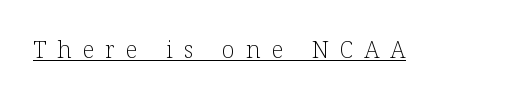
The image shows 23 px text type, upright; set unusually wide letter spacing (+0.49 em), underlined.
